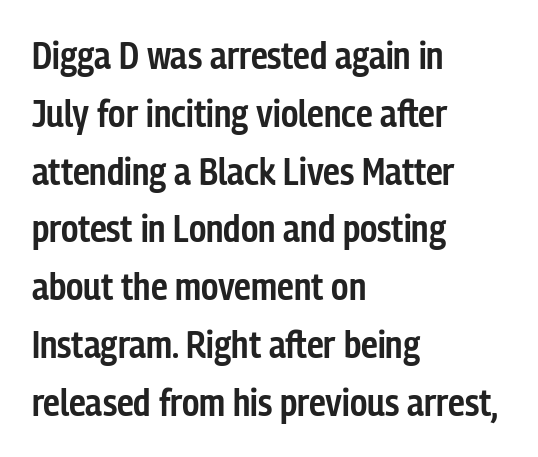
A normal amount of white space separates one row of letters from the next. Rendered with straight, roman letterforms. The passage shown has conventional tracking throughout. A somewhat darkened texture: the type is semibold rather than bold. Here the designer chose a conventional face with non-uniform glyph widths. Has an underline been added? It has not.
